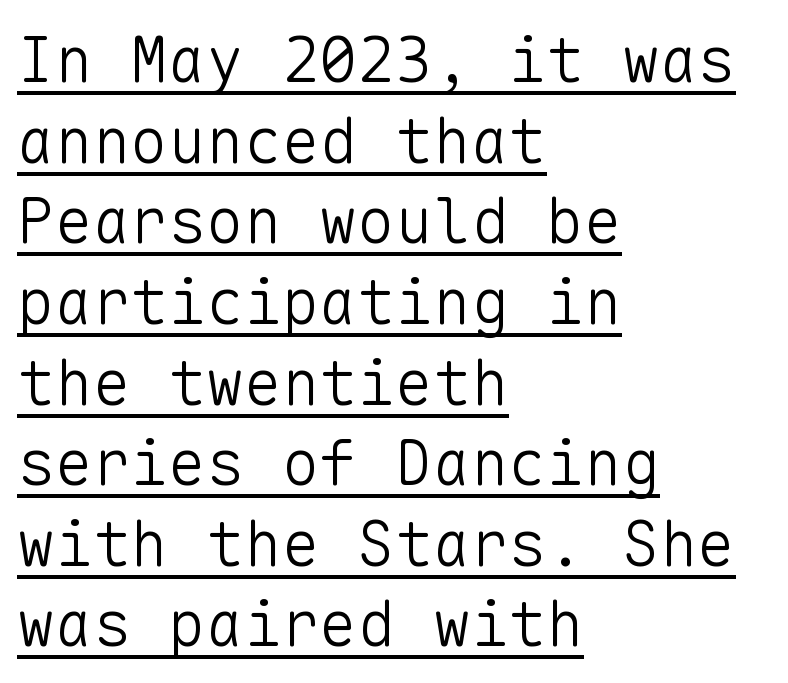
{"serif": "no", "italic": "no", "bold": "no", "weight": "light", "width": "normal", "stroke_contrast": "low", "x_height": "medium", "monospaced": "yes", "underline": "yes", "align": "left", "line_spacing": "normal", "line_spacing_ratio": 1.28, "letter_spacing": "normal", "letter_spacing_em": 0.0, "glyph_px": 63}
